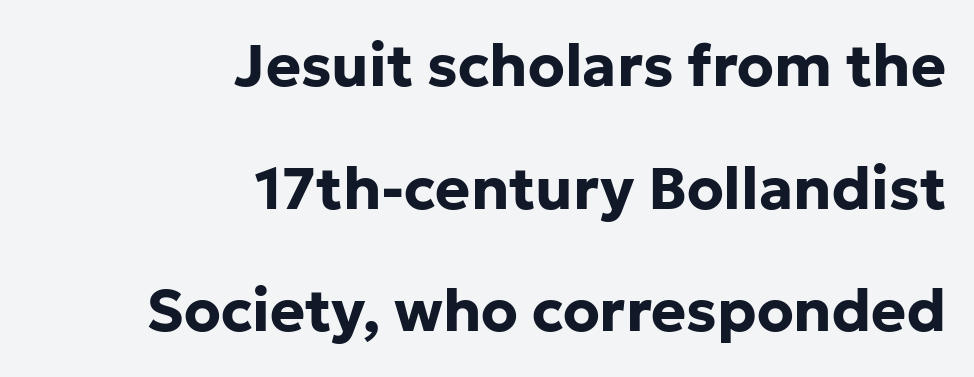
Reading down the block, your eye finds every line finishing at a fixed right position. Each letter keeps its own natural width here, so spacing adapts to shape. A typesetter would call this zero additional tracking. The lettering holds an erect, upright posture throughout. The passage shown stacks its lines with a broad gap. I'd call this a sans setting — the letters go barefoot.
